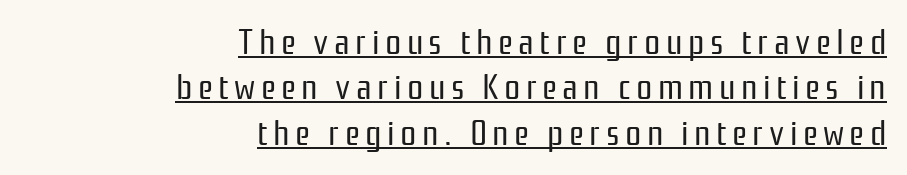
The image shows 36 px regular-weight, condensed sans-serif type, upright; set right-aligned, normal line spacing (1.26x), underlined; low stroke contrast and a medium x-height.
